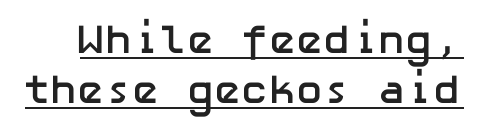
{"serif": "no", "italic": "no", "bold": "yes", "weight": "semibold", "width": "normal", "stroke_contrast": "low", "x_height": "medium", "underline": "yes", "line_spacing_ratio": 1.23, "letter_spacing": "normal", "letter_spacing_em": 0.0, "glyph_px": 41}
